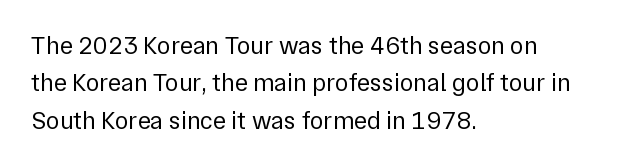
In CSS terms this would be text-align: left. Descenders are the only things crossing below the line. One glance says typical: line gaps are just what's usual. This is the regular roman posture of the typeface.
